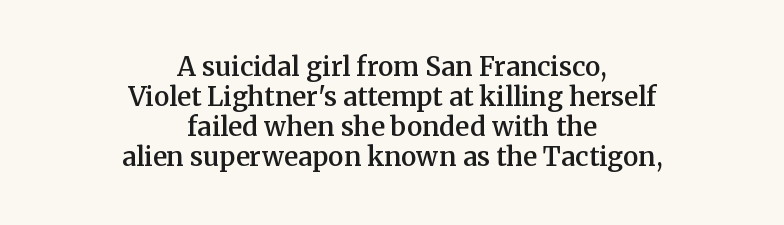
Descenders hang freely into open space. The glyphs have the mass of a demibold cut, below bold. These lines are centered, leaving both edges ragged. Default kerning and tracking; the words read as compact shapes. No italicization has been applied; the sample stays upright.
